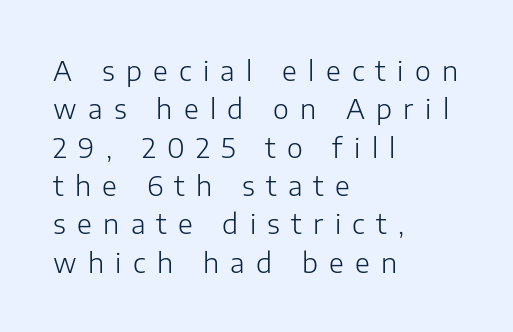
Short and long lines alike share a common starting point at left. Lines of text with bare space underneath. Display-style spreading of the glyphs; the letterfit is very open. Heaviness? Minimal to ordinary, like unemphasized prose.
